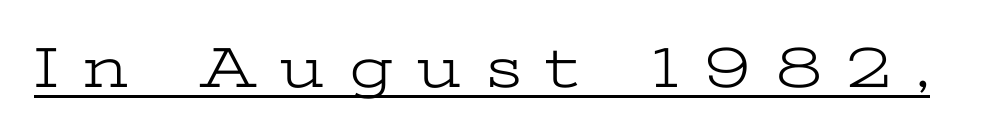
Q: Is the text bold? A: No.
Q: Is the text italic (slanted)? A: No, it is upright.
Q: Is the typeface a serif or a sans-serif typeface? A: Serif.
Q: Is the text underlined? A: Yes.
Q: Is the spacing between letters normal or unusually wide? A: Unusually wide.
Q: Width (condensed, normal, or wide)? A: Wide.
Q: Stroke contrast? A: Low.
Q: x-height? A: Medium.
Q: Monospaced? A: No.
